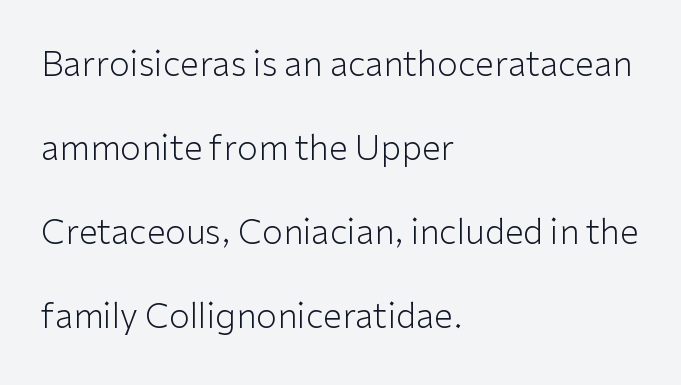
The typesetting does not lean heavy: it is not bold. Each word holds together tightly as a unit, with standard inter-letter gaps. Casual observation: everything's shoved over to the left. Plain, unruled lines of type. The space between consecutive lines is lavish.
